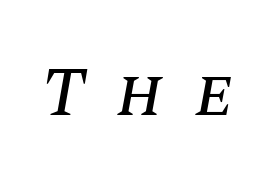
The image shows 68 px text type, italic (leaning right); set unusually wide letter spacing (+0.46 em), not underlined; medium stroke contrast and a large x-height.
